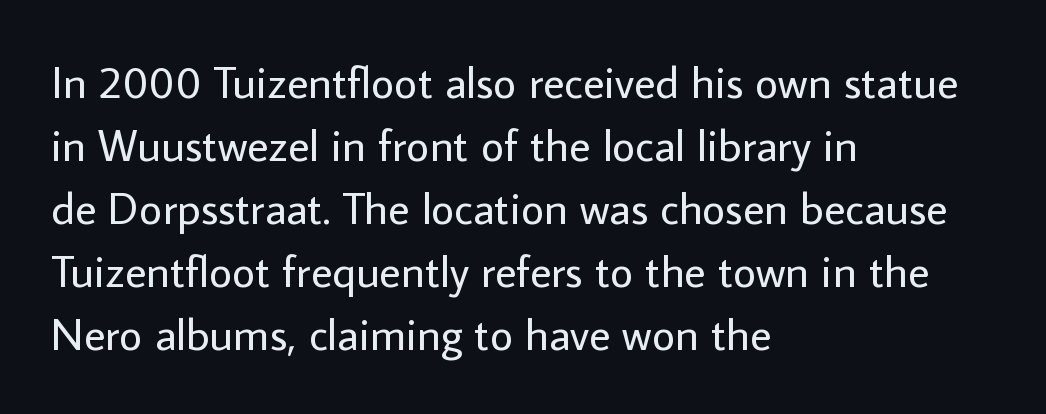
Nope, no serifs anywhere on these letters. The passage shown is typed in a proportional face where columns would drift. The setting favours the left margin, as ordinary paragraphs usually do. Default kerning and tracking; the words read as compact shapes. Rule under the text: the space is simply empty.
